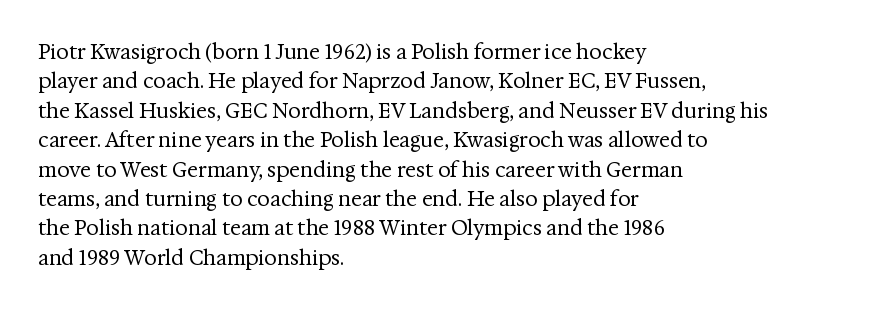
Look at the tracking — it's just the regular setting, nothing added. This sample keeps an unexceptional amount of space between lines. A typesetter would mark this as roman, not italic. Each row of text sits above clean, open space. Ink coverage per letter is moderate at most. This rendering uses left alignment, leaving the right contour irregular.
